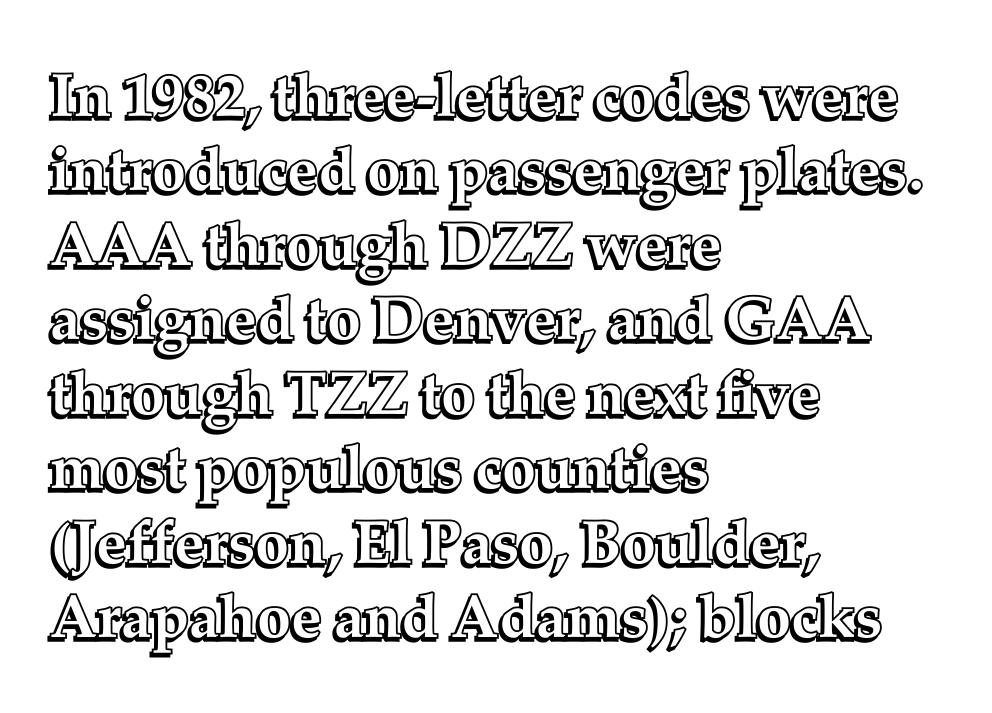
{"italic": "no", "width": "normal", "x_height": "medium", "monospaced": "no", "underline": "no", "align": "left", "line_spacing_ratio": 1.22, "letter_spacing": "normal", "letter_spacing_em": 0.0, "glyph_px": 61}
